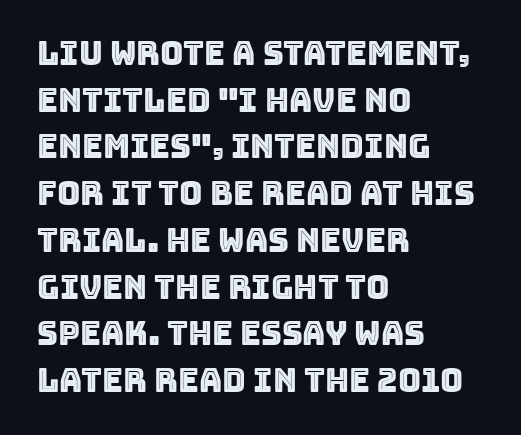
Q: Is the text italic (slanted)? A: No, it is upright.
Q: Is the text underlined? A: No.
Q: How is the paragraph aligned? A: Left-aligned.
Q: Is the spacing between letters normal or unusually wide? A: Normal.
Q: Is the spacing between lines tight, normal or loose? A: Normal.
Q: Width (condensed, normal, or wide)? A: Normal.
Q: x-height? A: Large.
Q: Monospaced? A: No.
